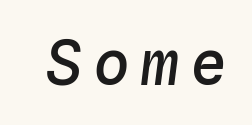
Q: Is the text bold? A: Semi-bold.
Q: Is the text italic (slanted)? A: Yes, it leans right by about 4 degrees.
Q: Is the text underlined? A: No.
Q: Width (condensed, normal, or wide)? A: Normal.
Q: Stroke contrast? A: Low.
Q: x-height? A: Medium.
Q: Monospaced? A: Yes.
